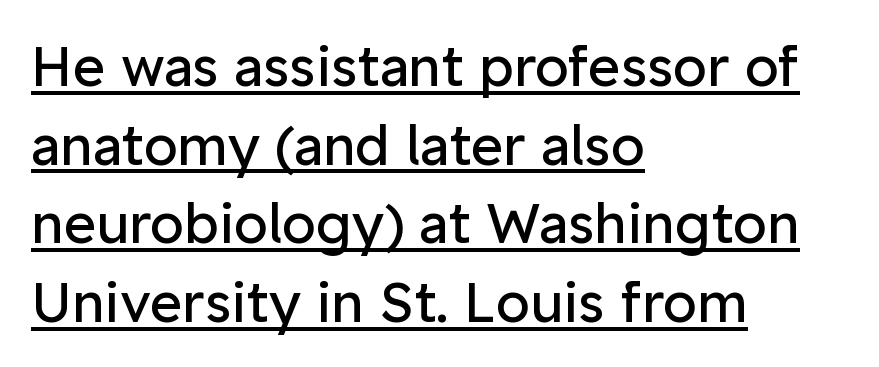
The image shows 55 px regular-weight sans-serif type, upright; set left-aligned, normal line spacing (1.43x), normal letter spacing, underlined; low stroke contrast and a medium x-height.
